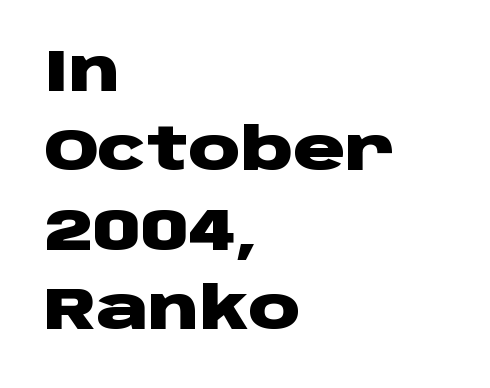
Stroke terminals: plain, sans-serif. The space directly below the letters is spotless. It's the straight-up-and-down kind of type. Which margin do the lines hug? The left one — the right edge is uneven. The characters look thick and weighty, a clear bold.
